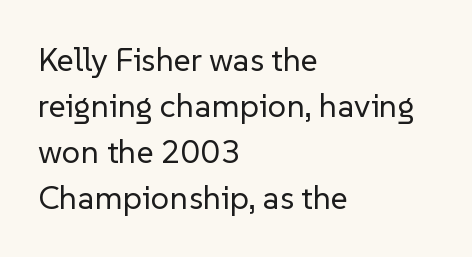
The passage shown is not bold in any degree. The gap between lines stays unmarked. These lines are composed in type without serifs. This sample has the flowing, uneven cadence of proportional lettering.
